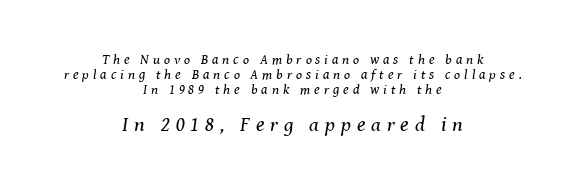
Each word looks stretched out because of the extra space between its letters. Between these two stacked blocks, the lower one wins on size. Ink coverage per letter is moderate at most. A typesetter would mark this as italic. Rows of type sit shoulder to shoulder in the vertical direction.
